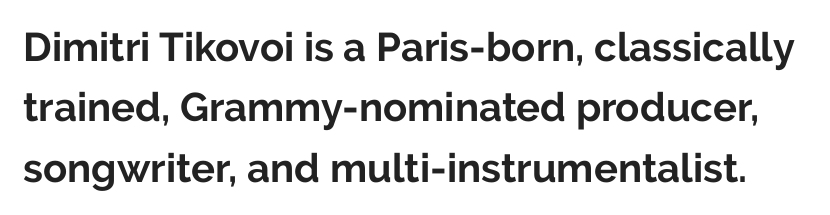
Q: Is the text bold? A: Yes.
Q: Is the text italic (slanted)? A: No, it is upright.
Q: Is the typeface a serif or a sans-serif typeface? A: Sans-serif.
Q: Is the text underlined? A: No.
Q: Is the spacing between letters normal or unusually wide? A: Normal.
Q: Is the spacing between lines tight, normal or loose? A: Normal.
Q: Width (condensed, normal, or wide)? A: Normal.
Q: Stroke contrast? A: Low.
Q: x-height? A: Medium.
Q: Monospaced? A: No.
